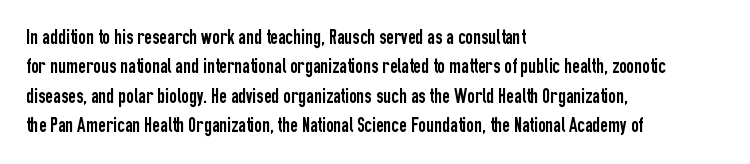
{"italic": "no", "underline": "no", "align": "left", "line_spacing": "normal", "line_spacing_ratio": 1.4, "letter_spacing": "normal", "letter_spacing_em": 0.0, "glyph_px": 21}
